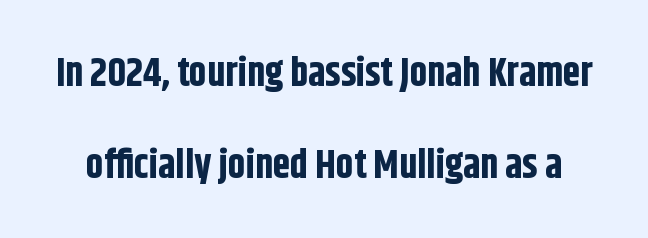
The image shows 39 px bold, condensed sans-serif type, upright; set loose line spacing (2.36x), normal letter spacing, not underlined; low stroke contrast and a large x-height.
